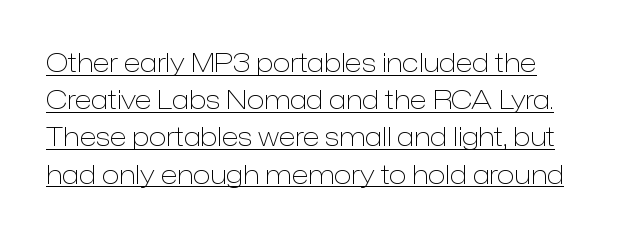
{"italic": "no", "bold": "no", "underline": "yes", "line_spacing": "normal", "line_spacing_ratio": 1.43, "letter_spacing": "normal", "letter_spacing_em": 0.0, "glyph_px": 26}
